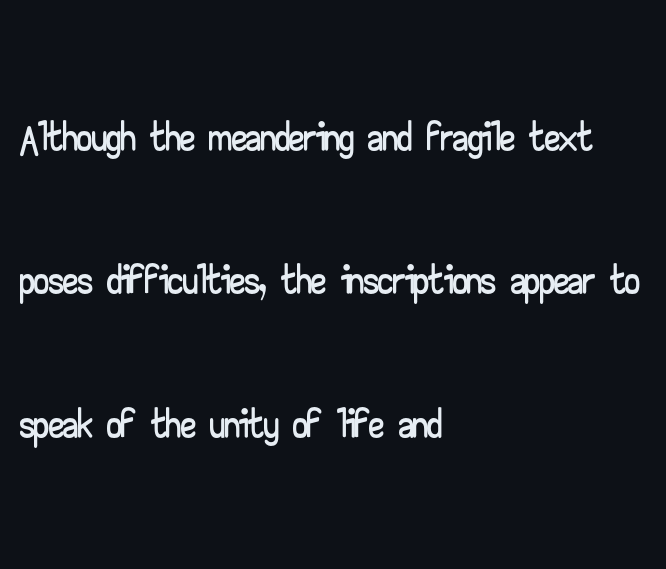
The image shows 60 px wide sans-serif type, upright; set left-aligned, loose line spacing (2.39x), normal letter spacing, not underlined; low stroke contrast and a small x-height.
